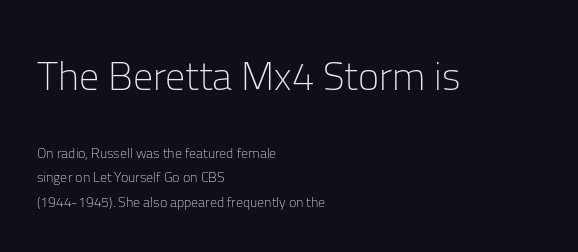
The face used here is proportionally spaced, like ordinary book or web type. The typeface has the unassuming heft of standard copy or less. Descenders hang freely into open space. This rendering employs a face without finishing strokes, i.e., a sans-serif. Italic? Not at all — the glyphs are vertical. The line texture is even and compact thanks to regular tracking.
